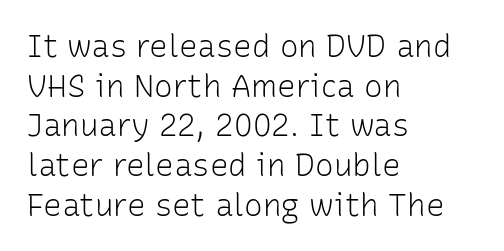
Unbolded letterforms with no extra heft. Each line starts at the same left margin while the right side varies. Line spacing here is normal. Stroke terminals: plain, sans-serif.
